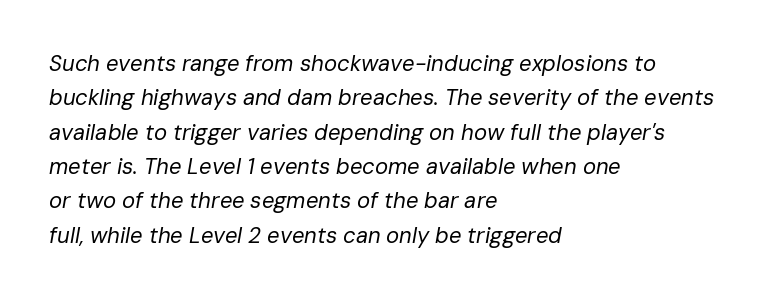
{"italic": "yes", "lean": "right", "slant_degrees": 10, "bold": "no", "underline": "no", "align": "left", "line_spacing": "normal", "line_spacing_ratio": 1.56, "letter_spacing": "normal", "letter_spacing_em": 0.0, "glyph_px": 22}
